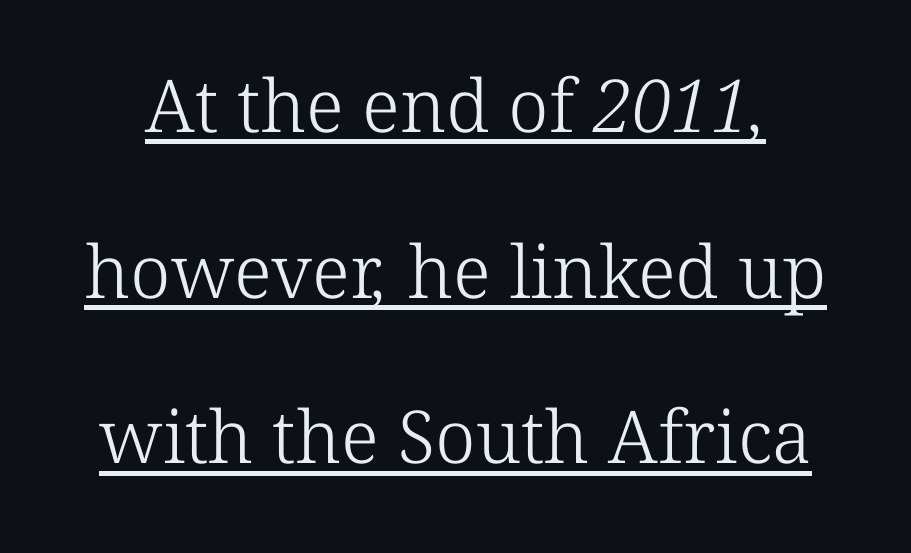
The image shows 73 px light serif type; set loose line spacing (2.27x), normal letter spacing, underlined; low stroke contrast and a medium x-height.
